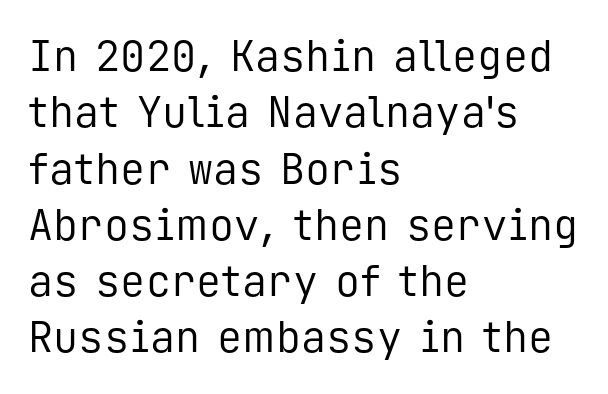
Q: Is the text bold? A: No.
Q: Is the text italic (slanted)? A: No, it is upright.
Q: Is the typeface a serif or a sans-serif typeface? A: Sans-serif.
Q: Is the text underlined? A: No.
Q: How is the paragraph aligned? A: Left-aligned.
Q: Is the spacing between letters normal or unusually wide? A: Normal.
Q: Is the spacing between lines tight, normal or loose? A: Normal.
Q: Width (condensed, normal, or wide)? A: Normal.
Q: Stroke contrast? A: Low.
Q: x-height? A: Medium.
Q: Monospaced? A: Yes.
